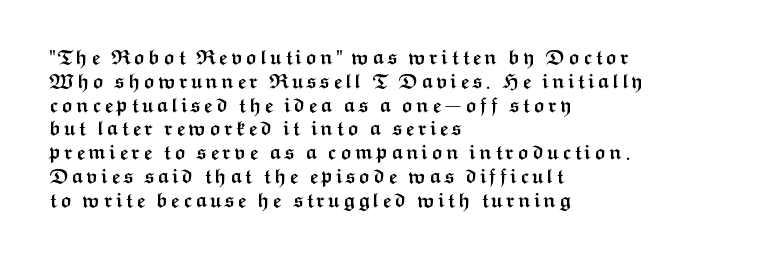
{"italic": "no", "bold": "yes", "underline": "no", "align": "left", "line_spacing_ratio": 1.19, "glyph_px": 20}
